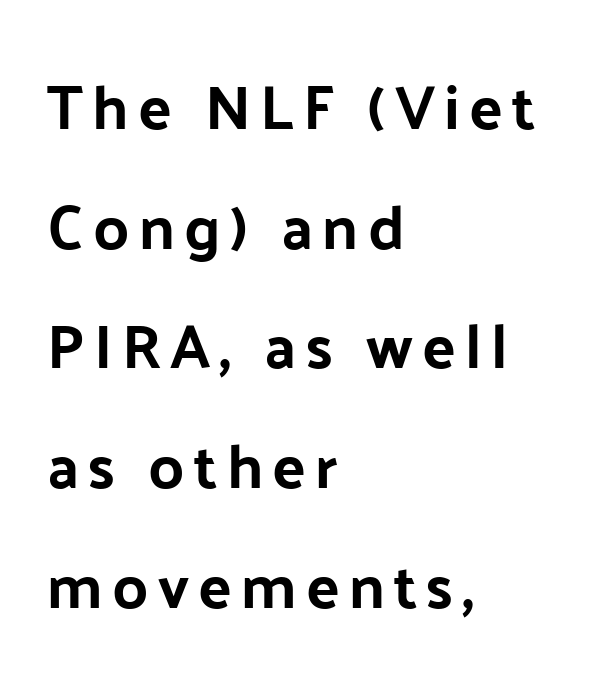
Q: Is the text italic (slanted)? A: No, it is upright.
Q: Is the typeface a serif or a sans-serif typeface? A: Sans-serif.
Q: Is the text underlined? A: No.
Q: How is the paragraph aligned? A: Left-aligned.
Q: Is the spacing between lines tight, normal or loose? A: Loose.
Q: Width (condensed, normal, or wide)? A: Normal.
Q: Stroke contrast? A: Low.
Q: x-height? A: Medium.
Q: Monospaced? A: No.
